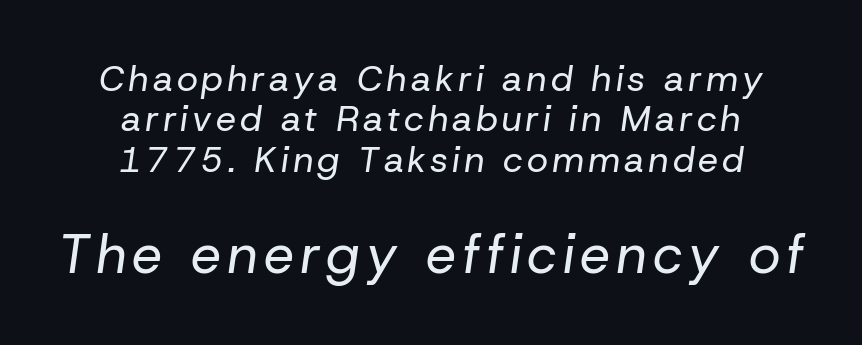
Q: Is the text bold? A: No.
Q: Is the text italic (slanted)? A: Yes, it leans right by about 8 degrees.
Q: Is the text underlined? A: No.
Q: How is the paragraph aligned? A: Centered.
Q: Is the spacing between lines tight, normal or loose? A: Tight.
Q: Which block of text is set in a larger size, the first (top) or the second (bottom)? A: The second (bottom) one.
Q: Width (condensed, normal, or wide)? A: Normal.
Q: Stroke contrast? A: Low.
Q: x-height? A: Medium.
Q: Monospaced? A: No.
